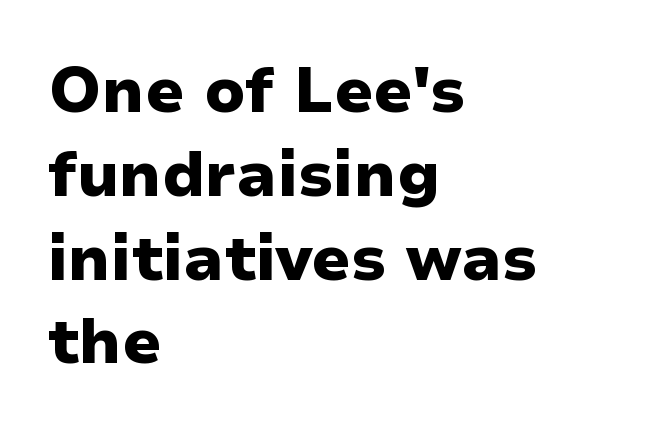
{"serif": "no", "italic": "no", "bold": "yes", "weight": "heavy", "width": "normal", "stroke_contrast": "low", "x_height": "medium", "monospaced": "no", "underline": "no", "align": "left", "line_spacing": "normal", "line_spacing_ratio": 1.33, "letter_spacing": "normal", "letter_spacing_em": 0.0, "glyph_px": 63}
